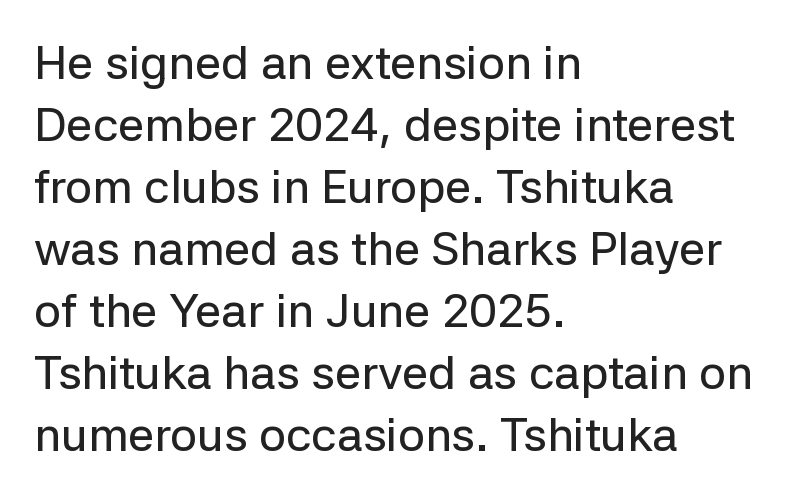
The image shows 47 px sans-serif type, upright; set left-aligned, normal line spacing (1.32x), normal letter spacing, not underlined; low stroke contrast and a medium x-height.
